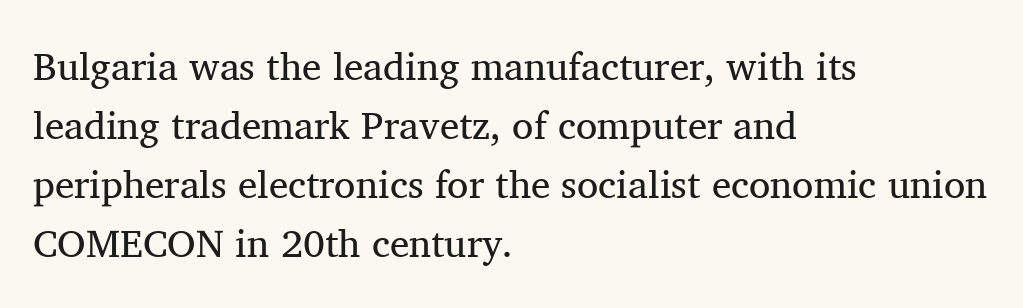
Looks like regular typesetting: each glyph gets only the width it needs. The area under the type is left untouched. The axis of the letterforms is exactly vertical. The designer went with a serif here, giving each stem small feet. Line spacing here is normal. The cut favours lightness, reaching ordinary text weight at its darkest.
